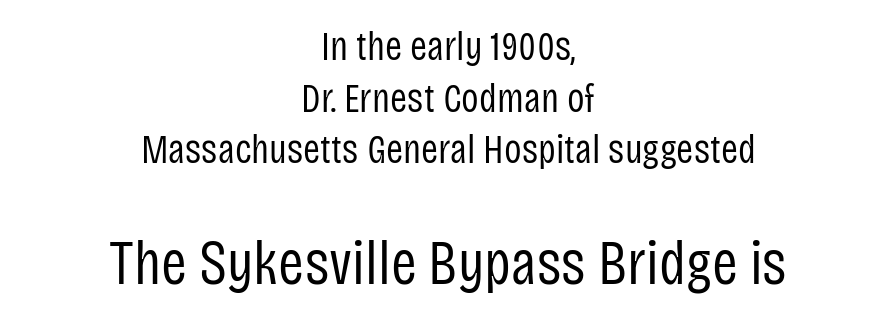
Q: Is the text bold? A: No.
Q: Is the text italic (slanted)? A: No, it is upright.
Q: Is the typeface a serif or a sans-serif typeface? A: Sans-serif.
Q: Is the text underlined? A: No.
Q: How is the paragraph aligned? A: Centered.
Q: Is the spacing between letters normal or unusually wide? A: Normal.
Q: Is the spacing between lines tight, normal or loose? A: Normal.
Q: Which block of text is set in a larger size, the first (top) or the second (bottom)? A: The second (bottom) one.
Q: Width (condensed, normal, or wide)? A: Condensed.
Q: Stroke contrast? A: Low.
Q: x-height? A: Large.
Q: Monospaced? A: No.
